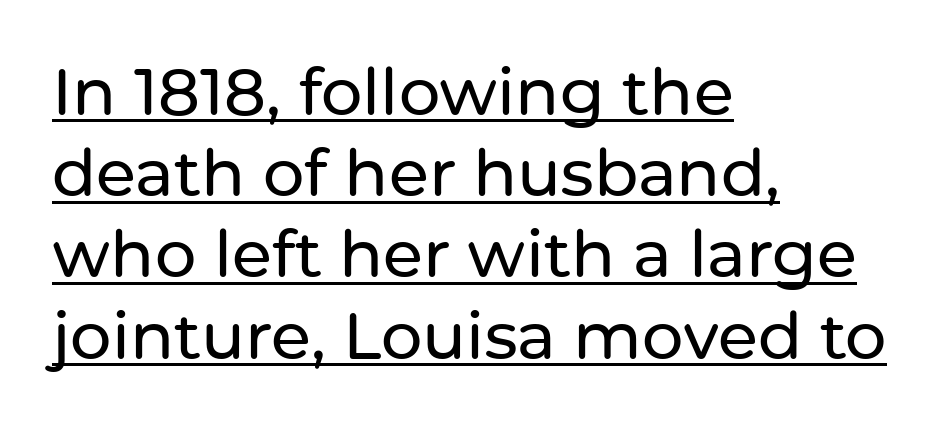
The lines in this sample share a left origin and differ only in where they stop. The lettering is marked with a stroke running underneath it. Note: no serifs on the glyphs. Tall strokes in this sample are plumb rather than angled.
